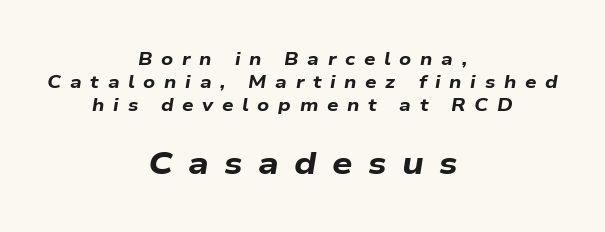
{"italic": "yes", "lean": "right", "slant_degrees": 9, "bold": "yes", "weight": "bold", "width": "wide", "stroke_contrast": "low", "x_height": "medium", "monospaced": "no", "underline": "no", "align": "center", "line_spacing": "normal", "line_spacing_ratio": 1.28, "letter_spacing": "wide", "letter_spacing_em": 0.48, "larger_block": "second", "size_ratio": 1.78, "glyph_px": 32}
